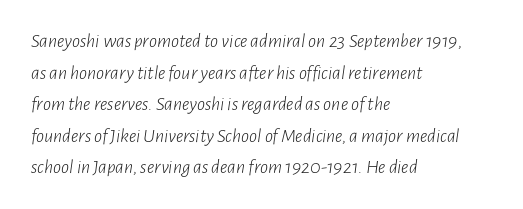
The image shows 20 px text type, italic (leaning right); set left-aligned, normal line spacing (1.58x), normal letter spacing, not underlined.
